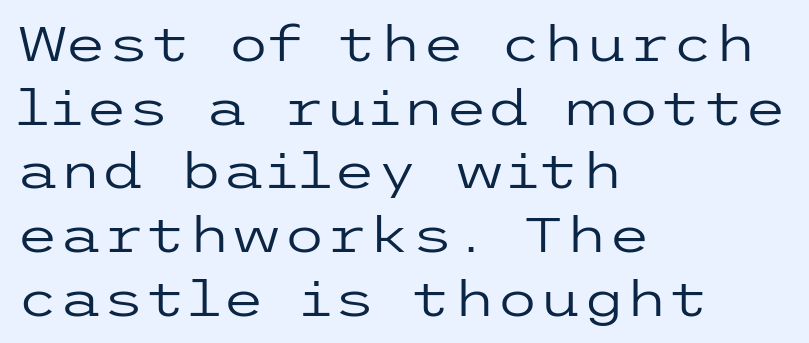
The image shows 49 px regular-weight, wide sans-serif type, upright; set left-aligned, normal line spacing (1.3x), normal letter spacing, not underlined; low stroke contrast and a medium x-height.
